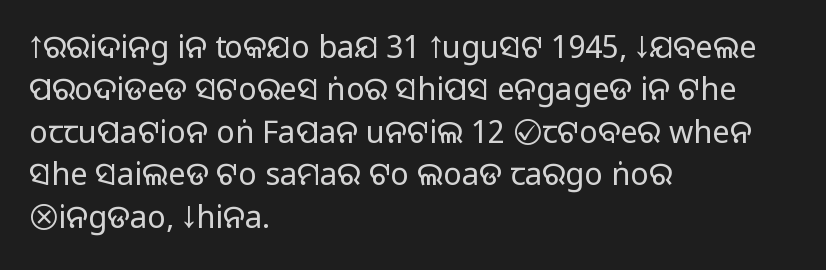
The image shows 31 px regular-weight sans-serif type, upright; set left-aligned, normal line spacing (1.37x), normal letter spacing, not underlined; low stroke contrast and a large x-height.
